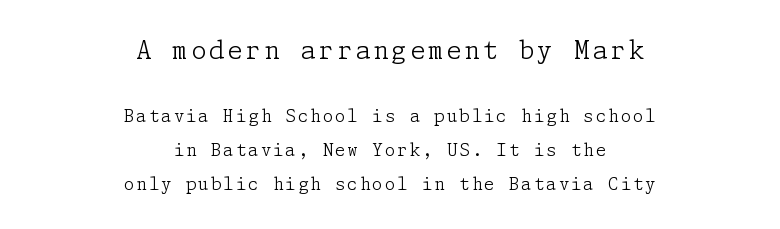
{"italic": "no", "bold": "no", "underline": "no", "align": "center", "line_spacing": "loose", "line_spacing_ratio": 2.0, "larger_block": "first", "size_ratio": 1.47, "glyph_px": 25}
